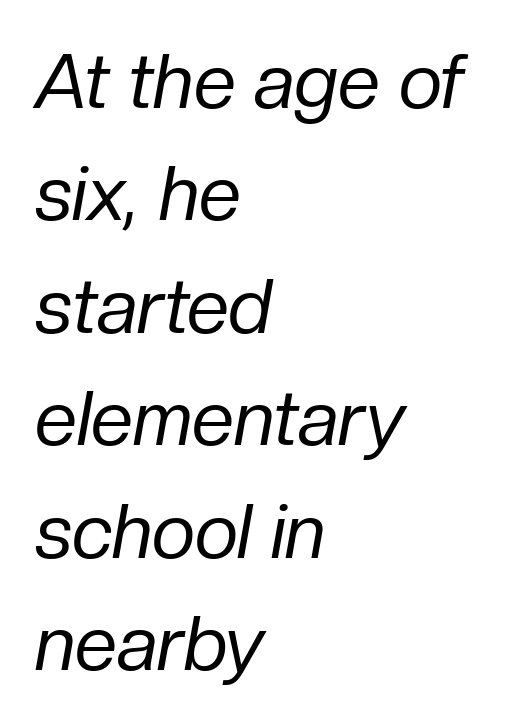
The image shows 76 px regular-weight type, italic (leaning right); set left-aligned, normal line spacing (1.48x), normal letter spacing, not underlined; low stroke contrast and a medium x-height.
